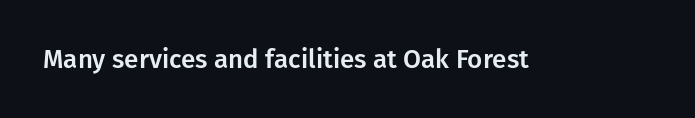
Q: Is the text italic (slanted)? A: No, it is upright.
Q: Is the text underlined? A: No.
Q: Is the spacing between letters normal or unusually wide? A: Normal.
